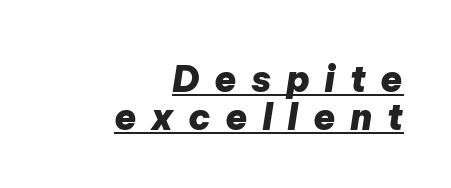
{"italic": "yes", "lean": "right", "slant_degrees": 9, "bold": "yes", "weight": "heavy", "width": "normal", "stroke_contrast": "low", "x_height": "medium", "monospaced": "no", "underline": "yes", "align": "right", "line_spacing": "tight", "line_spacing_ratio": 1.05, "letter_spacing": "wide", "letter_spacing_em": 0.4, "glyph_px": 36}
